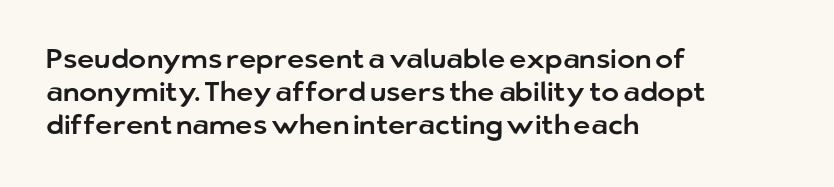
Q: Is the text italic (slanted)? A: No, it is upright.
Q: Is the text underlined? A: No.
Q: How is the paragraph aligned? A: Left-aligned.
Q: Is the spacing between letters normal or unusually wide? A: Normal.
